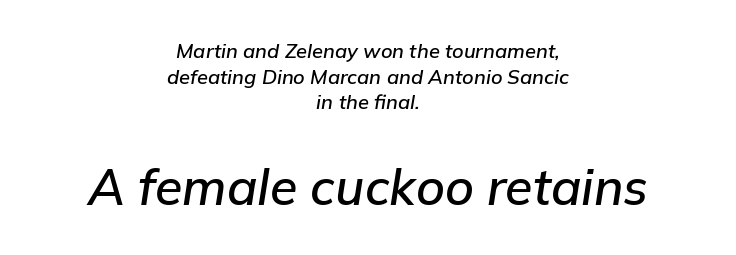
{"italic": "yes", "lean": "right", "slant_degrees": 9, "width": "normal", "stroke_contrast": "low", "x_height": "medium", "monospaced": "no", "underline": "no", "align": "center", "line_spacing": "normal", "line_spacing_ratio": 1.28, "letter_spacing": "normal", "letter_spacing_em": 0.0, "larger_block": "second", "size_ratio": 2.5, "glyph_px": 50}
